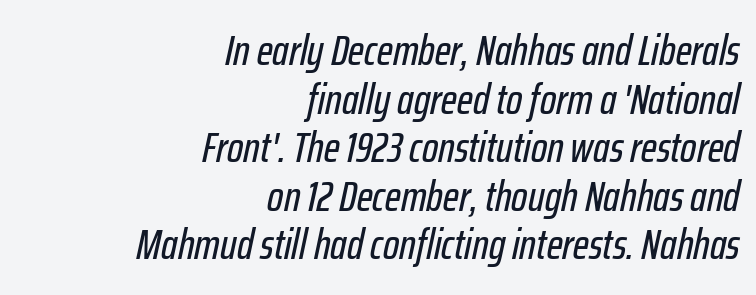
Q: Is the text italic (slanted)? A: Yes, it leans right by about 12 degrees.
Q: Is the text underlined? A: No.
Q: How is the paragraph aligned? A: Right-aligned.
Q: Is the spacing between letters normal or unusually wide? A: Normal.
Q: Is the spacing between lines tight, normal or loose? A: Tight.
Q: Width (condensed, normal, or wide)? A: Condensed.
Q: Stroke contrast? A: Low.
Q: x-height? A: Medium.
Q: Monospaced? A: No.
